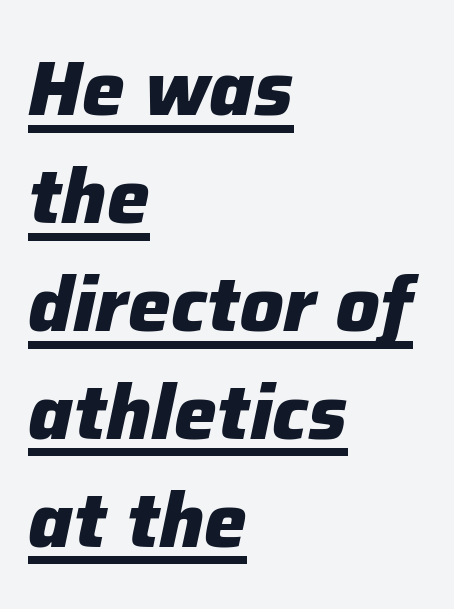
The image shows 76 px heavy type, italic (leaning right); set left-aligned, normal line spacing (1.42x), normal letter spacing, underlined; low stroke contrast and a medium x-height.
